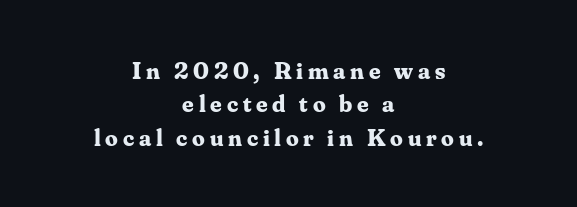
{"italic": "no", "bold": "yes", "underline": "no", "align": "center", "line_spacing": "normal", "line_spacing_ratio": 1.34, "glyph_px": 25}
